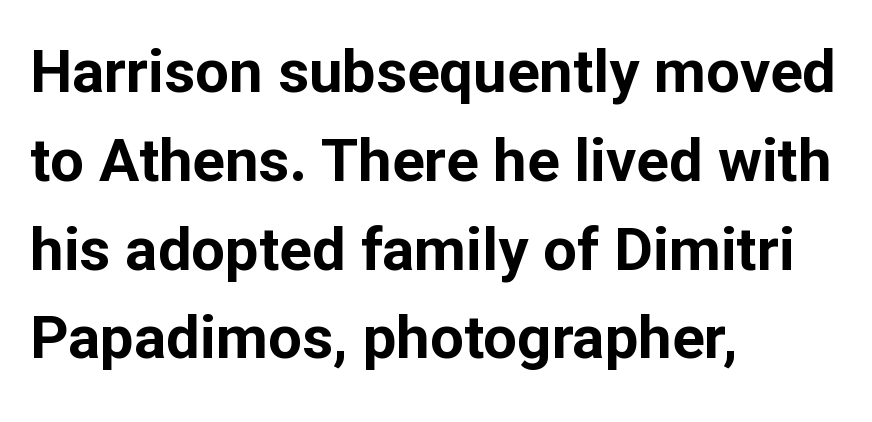
{"serif": "no", "italic": "no", "bold": "yes", "weight": "bold", "width": "normal", "stroke_contrast": "low", "x_height": "medium", "monospaced": "no", "underline": "no", "align": "left", "line_spacing": "normal", "line_spacing_ratio": 1.48, "letter_spacing": "normal", "letter_spacing_em": 0.0, "glyph_px": 60}
